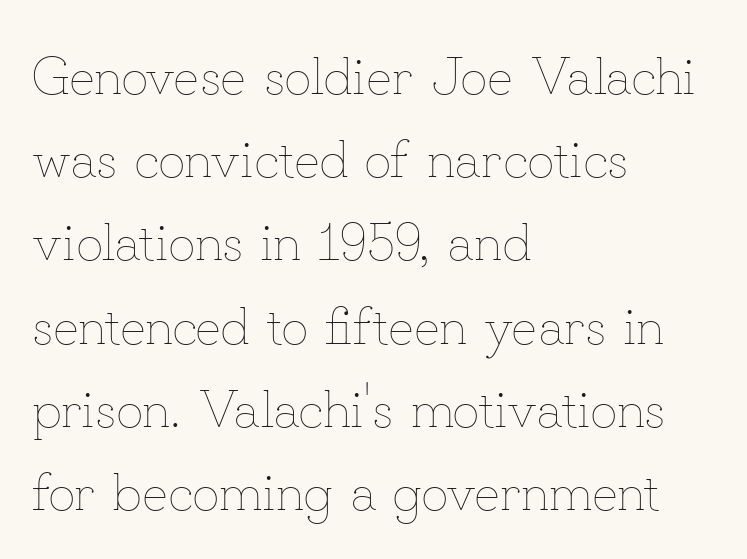
Q: Is the text bold? A: No.
Q: Is the text italic (slanted)? A: No, it is upright.
Q: Is the text underlined? A: No.
Q: How is the paragraph aligned? A: Left-aligned.
Q: Is the spacing between letters normal or unusually wide? A: Normal.
Q: Is the spacing between lines tight, normal or loose? A: Normal.
Q: Width (condensed, normal, or wide)? A: Normal.
Q: Stroke contrast? A: Low.
Q: x-height? A: Small.
Q: Monospaced? A: No.
